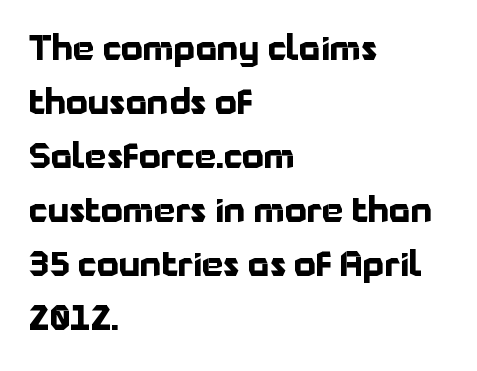
Characters follow at the spacing the type designer built in. Left-aligned paragraph, ragged on the right. Note the varied advance widths — an 'i' is clearly narrower than an 'm'. Its strokes are broad and dark, the hallmark of bold type. Is this a sans? Yes — the strokes have no serifs. What's the leading like? Ordinary, nothing unusual.
